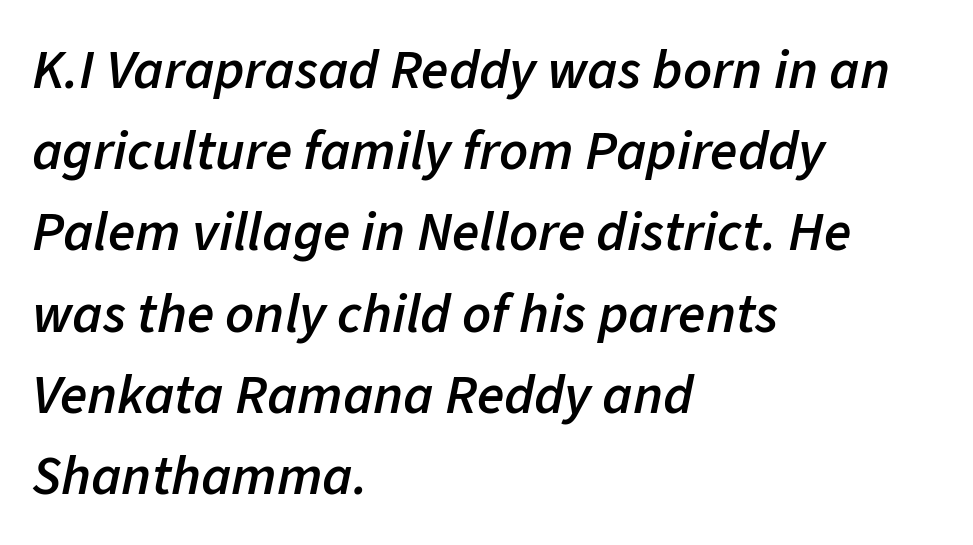
The image shows 56 px semibold type, italic (leaning right); set left-aligned, normal line spacing (1.45x), normal letter spacing, not underlined; low stroke contrast and a medium x-height.
